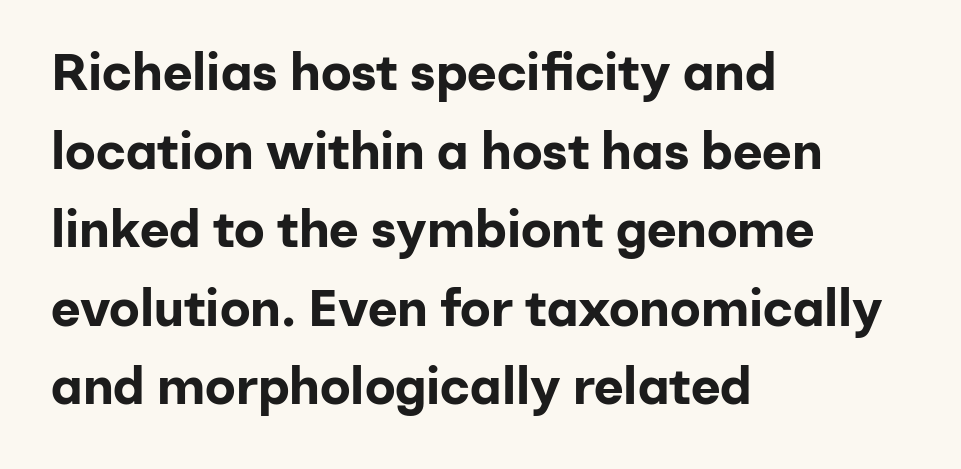
The image shows 51 px bold sans-serif type, upright; set left-aligned, normal line spacing (1.54x), normal letter spacing, not underlined; low stroke contrast and a medium x-height.
